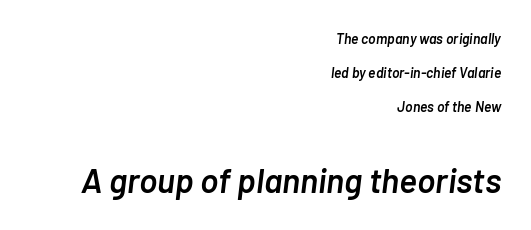
Q: Is the text bold? A: Semi-bold.
Q: Is the text italic (slanted)? A: Yes, it leans right by about 7 degrees.
Q: Is the text underlined? A: No.
Q: How is the paragraph aligned? A: Right-aligned.
Q: Is the spacing between letters normal or unusually wide? A: Normal.
Q: Is the spacing between lines tight, normal or loose? A: Loose.
Q: Which block of text is set in a larger size, the first (top) or the second (bottom)? A: The second (bottom) one.
Q: Width (condensed, normal, or wide)? A: Normal.
Q: Stroke contrast? A: Low.
Q: x-height? A: Medium.
Q: Monospaced? A: No.
